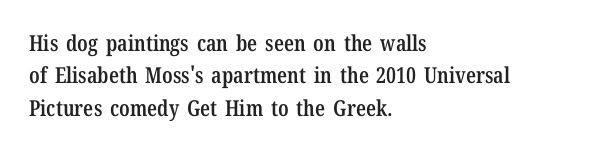
The image shows 22 px text type, upright; set left-aligned, normal line spacing (1.47x), normal letter spacing, not underlined.
